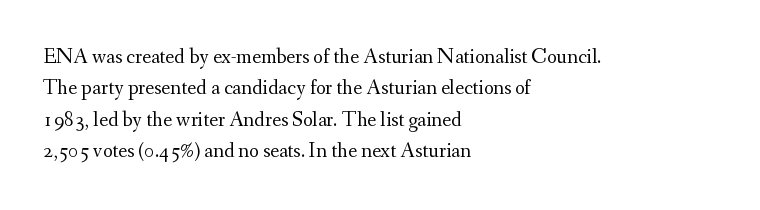
The image shows 21 px text type, upright; set left-aligned, normal line spacing (1.5x), normal letter spacing, not underlined.
